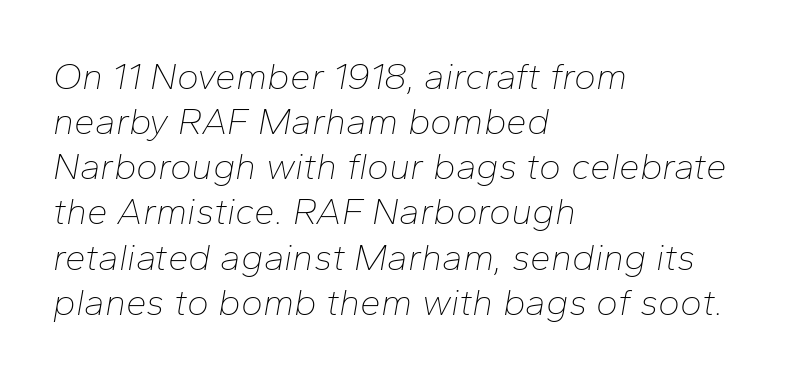
Think standard paragraph weight, or any step lighter than that. These lines stack with their left ends in a neat column. Proportional: the letters do not fall into vertical columns. Honestly, there is no underline to notice here at all.
